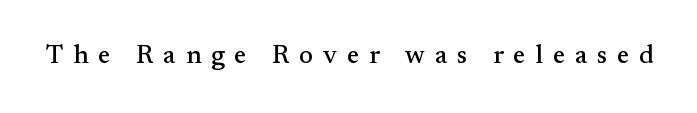
The image shows 26 px text type, upright; set unusually wide letter spacing (+0.38 em), not underlined.
